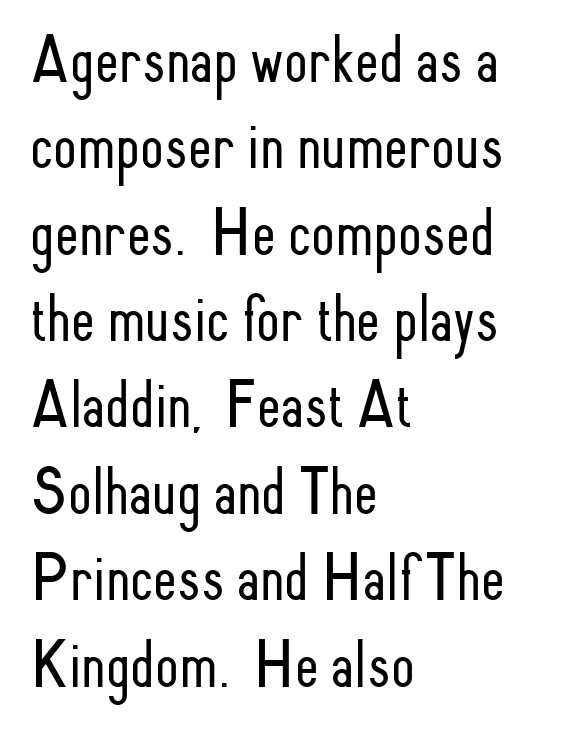
Evenly set lines give the paragraph a standard silhouette. The font's upright variant was chosen for this text. Stroke mass is kept to a normal reading level or below. Look at the tracking — it's just the regular setting, nothing added.
